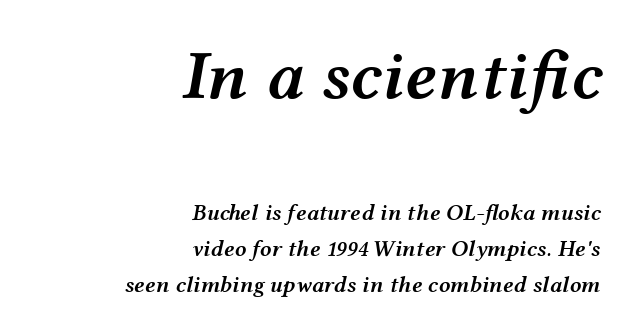
The lines in this sample share a right terminus and differ only in where they begin. The letters advance in unequal steps, a hallmark of proportional type. This sample uses an oblique cut, with every glyph tilted off the vertical. The face used here appears at its bigger size in the upper chunk. Typographic density is moderately raised because the face is semibold. The face used here is rendered with its standard letterfit.
